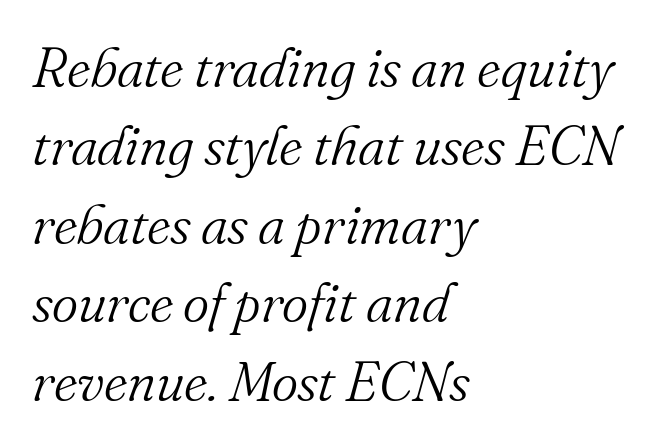
The image shows 56 px light serif type, italic (leaning right); set left-aligned, normal line spacing (1.4x), normal letter spacing, not underlined; medium stroke contrast and a small x-height.
